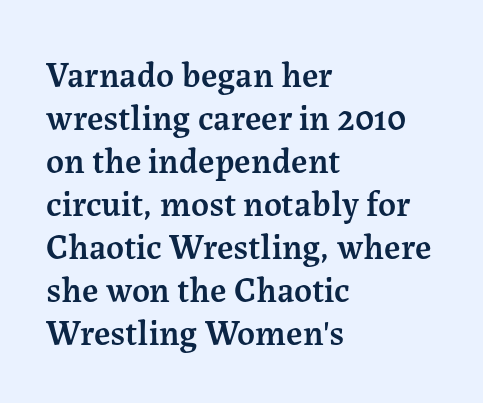
The passage shown has conventional tracking throughout. The text was rendered using a seriffed face with decorative stroke endings. The paragraph has a hard left edge and a soft right edge. Quick note: not italic, upright. Unmarked baselines from the first word to the last.
